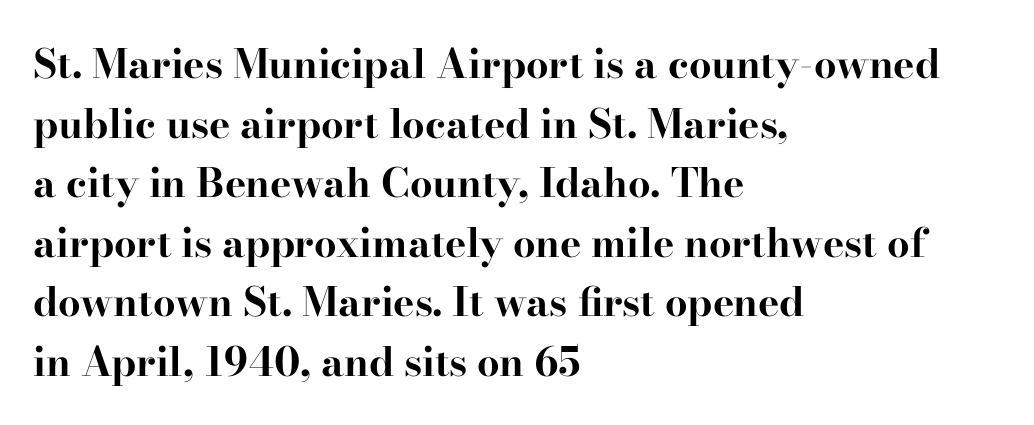
{"serif": "yes", "italic": "no", "bold": "yes", "weight": "bold", "width": "wide", "stroke_contrast": "high", "x_height": "small", "monospaced": "no", "underline": "no", "align": "left", "line_spacing": "normal", "line_spacing_ratio": 1.49, "letter_spacing": "normal", "letter_spacing_em": 0.0, "glyph_px": 40}
